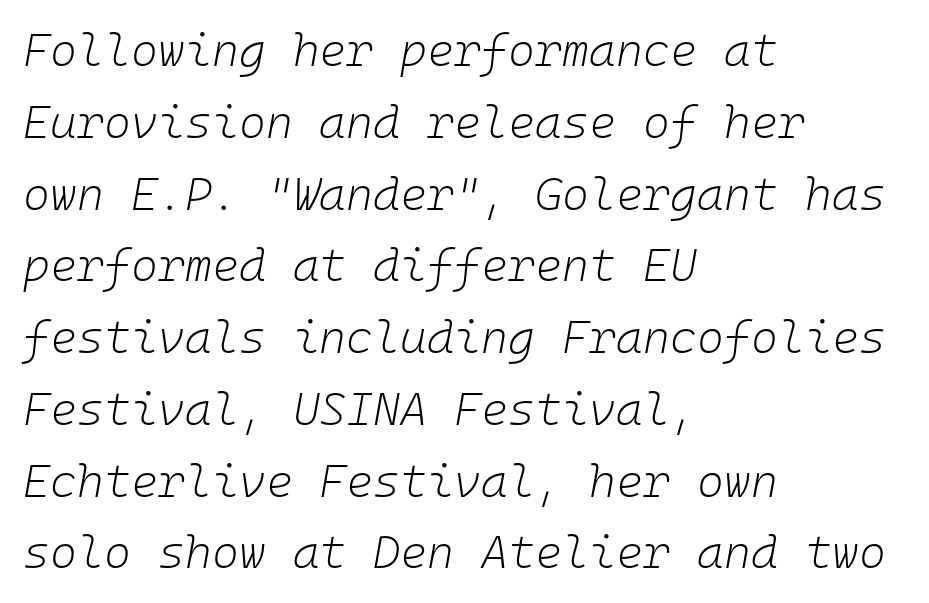
{"italic": "yes", "lean": "right", "slant_degrees": 10, "bold": "no", "weight": "light", "width": "normal", "stroke_contrast": "low", "x_height": "medium", "monospaced": "yes", "underline": "no", "align": "left", "line_spacing": "normal", "line_spacing_ratio": 1.56, "letter_spacing": "normal", "letter_spacing_em": 0.0, "glyph_px": 46}
